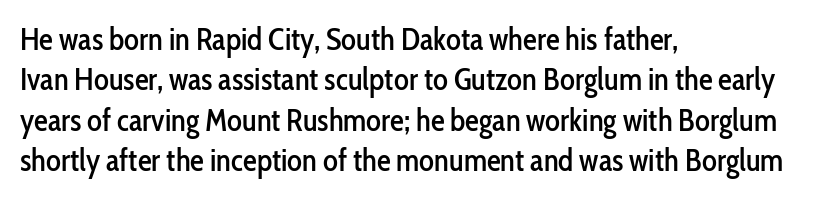
Q: Is the text italic (slanted)? A: No, it is upright.
Q: Is the typeface a serif or a sans-serif typeface? A: Sans-serif.
Q: Is the text underlined? A: No.
Q: How is the paragraph aligned? A: Left-aligned.
Q: Is the spacing between letters normal or unusually wide? A: Normal.
Q: Is the spacing between lines tight, normal or loose? A: Normal.
Q: Width (condensed, normal, or wide)? A: Condensed.
Q: Stroke contrast? A: Low.
Q: x-height? A: Medium.
Q: Monospaced? A: No.
